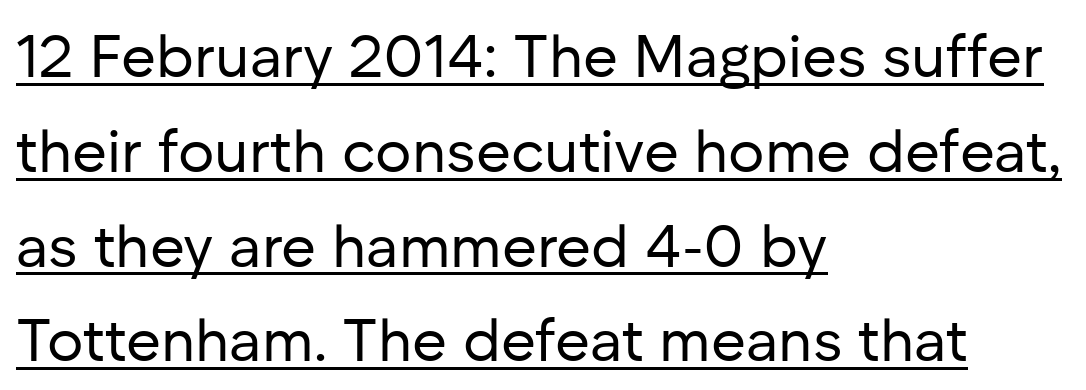
Q: Is the text bold? A: No.
Q: Is the text italic (slanted)? A: No, it is upright.
Q: Is the typeface a serif or a sans-serif typeface? A: Sans-serif.
Q: Is the text underlined? A: Yes.
Q: How is the paragraph aligned? A: Left-aligned.
Q: Is the spacing between letters normal or unusually wide? A: Normal.
Q: Is the spacing between lines tight, normal or loose? A: Normal.
Q: Width (condensed, normal, or wide)? A: Normal.
Q: Stroke contrast? A: Low.
Q: x-height? A: Medium.
Q: Monospaced? A: No.
